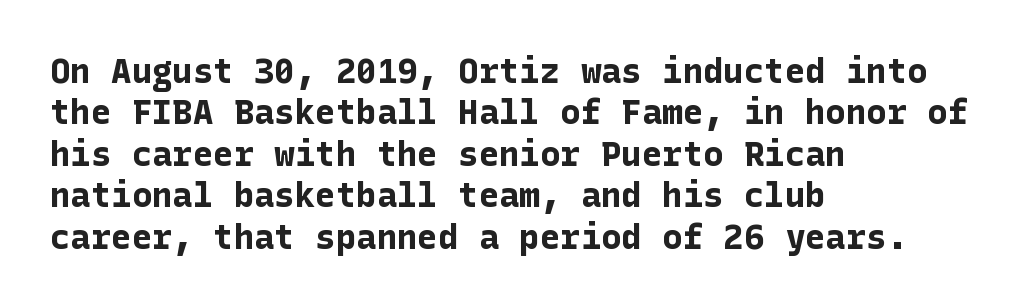
Is the type bold? Yes — the strokes are clearly thick and heavy. The type sits square on the baseline with zero lean. Tracking here is standard; glyphs follow each other at the usual distance. All the whitespace from short lines collects on the right.
